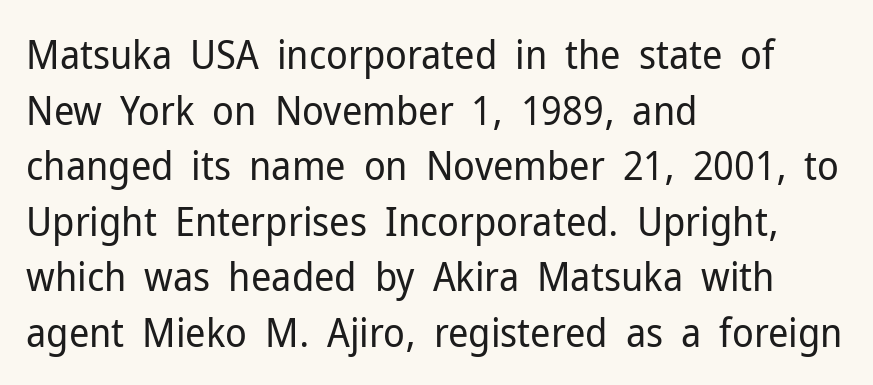
The image shows 40 px regular-weight sans-serif type, upright; set left-aligned, normal line spacing (1.39x), normal letter spacing, not underlined; low stroke contrast and a medium x-height.
